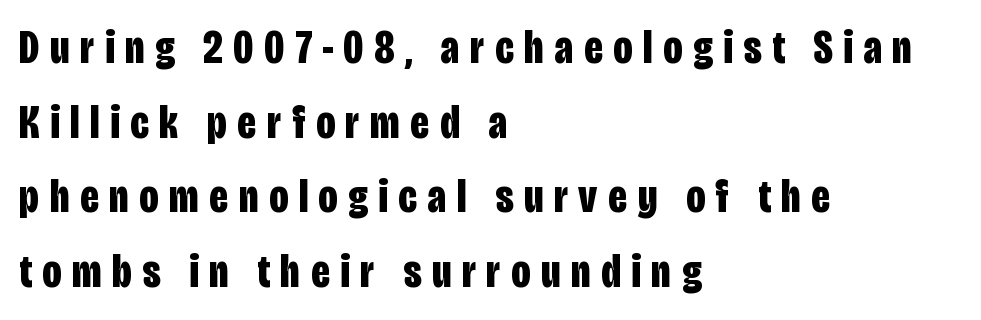
{"serif": "no", "italic": "no", "bold": "yes", "weight": "bold", "width": "condensed", "stroke_contrast": "low", "x_height": "large", "monospaced": "no", "underline": "no", "align": "left", "line_spacing": "normal", "line_spacing_ratio": 1.59, "letter_spacing": "wide", "letter_spacing_em": 0.23, "glyph_px": 47}
